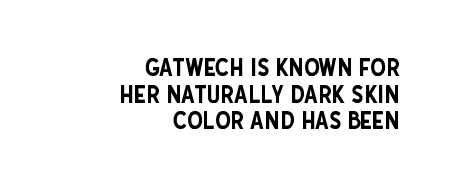
The image shows 25 px text type, upright; set right-aligned, tight line spacing (1.07x), normal letter spacing, not underlined.
